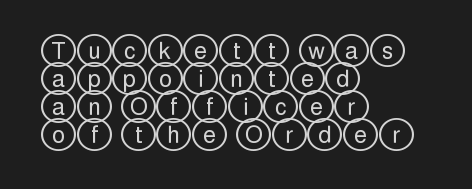
The image shows 23 px text type, upright; set left-aligned, line spacing 1.22x, normal letter spacing, not underlined.
